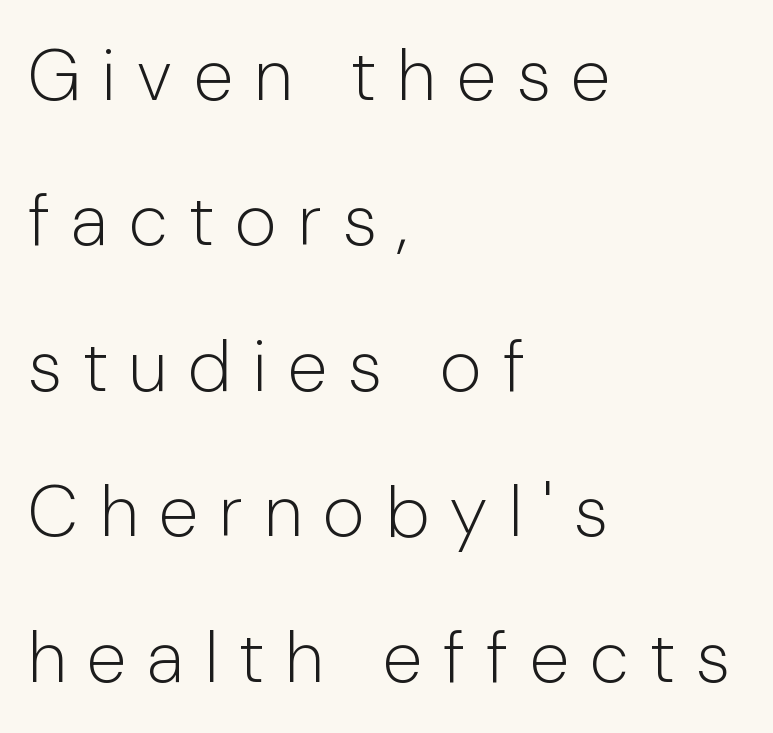
{"serif": "no", "italic": "no", "bold": "no", "weight": "light", "width": "normal", "stroke_contrast": "low", "x_height": "medium", "monospaced": "no", "underline": "no", "align": "left", "line_spacing": "loose", "line_spacing_ratio": 2.02, "letter_spacing": "wide", "letter_spacing_em": 0.3, "glyph_px": 72}
